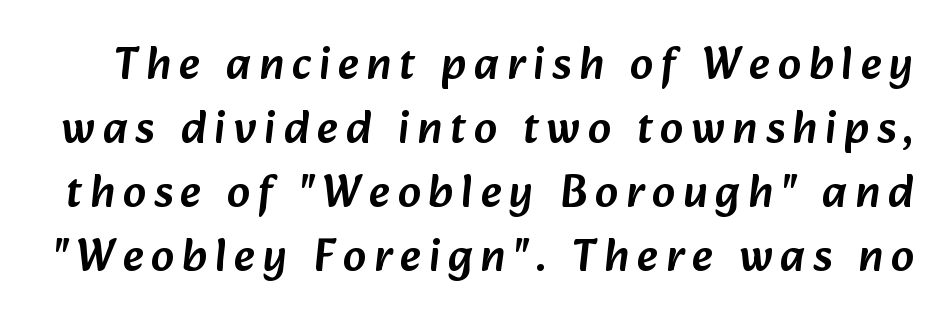
The image shows 46 px sans-serif type; set normal line spacing (1.39x), not underlined; low stroke contrast and a medium x-height.
